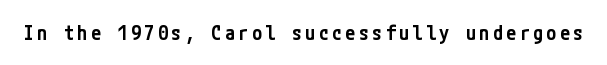
{"italic": "no", "bold": "semi", "underline": "no", "glyph_px": 20}
